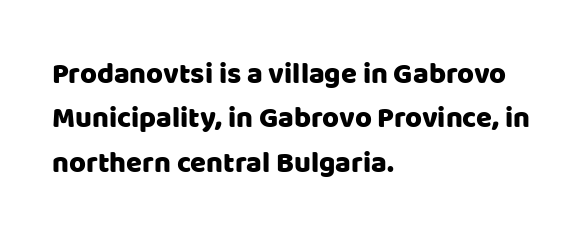
Q: Is the text italic (slanted)? A: No, it is upright.
Q: Is the typeface a serif or a sans-serif typeface? A: Sans-serif.
Q: Is the text underlined? A: No.
Q: How is the paragraph aligned? A: Left-aligned.
Q: Is the spacing between letters normal or unusually wide? A: Normal.
Q: Is the spacing between lines tight, normal or loose? A: Normal.
Q: Width (condensed, normal, or wide)? A: Normal.
Q: Stroke contrast? A: Low.
Q: x-height? A: Large.
Q: Monospaced? A: No.
